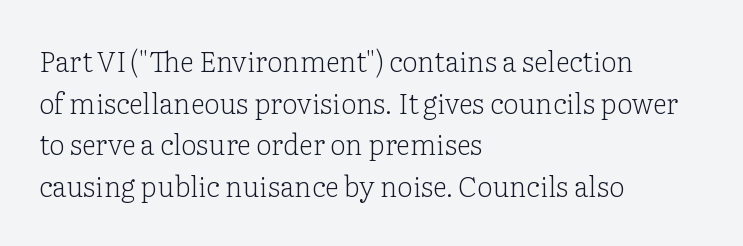
{"serif": "yes", "italic": "no", "bold": "no", "weight": "light", "width": "normal", "stroke_contrast": "low", "x_height": "medium", "monospaced": "no", "underline": "no", "align": "left", "line_spacing": "normal", "line_spacing_ratio": 1.49, "letter_spacing": "normal", "letter_spacing_em": 0.0, "glyph_px": 28}
